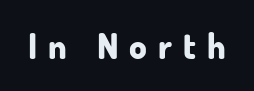
Q: Is the text bold? A: Yes.
Q: Is the text italic (slanted)? A: No, it is upright.
Q: Is the typeface a serif or a sans-serif typeface? A: Sans-serif.
Q: Is the text underlined? A: No.
Q: Is the spacing between letters normal or unusually wide? A: Unusually wide.
Q: Width (condensed, normal, or wide)? A: Normal.
Q: Stroke contrast? A: Low.
Q: x-height? A: Small.
Q: Monospaced? A: No.
